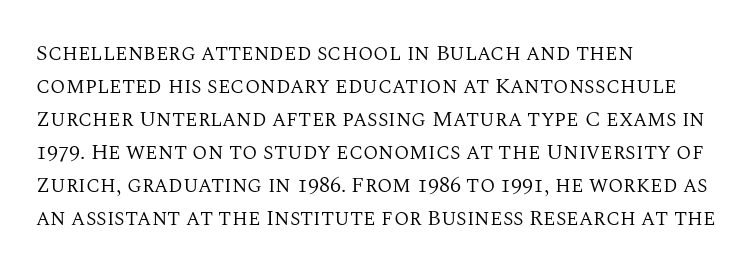
{"italic": "no", "bold": "no", "underline": "no", "align": "left", "line_spacing": "normal", "line_spacing_ratio": 1.5, "letter_spacing": "normal", "letter_spacing_em": 0.0, "glyph_px": 22}
